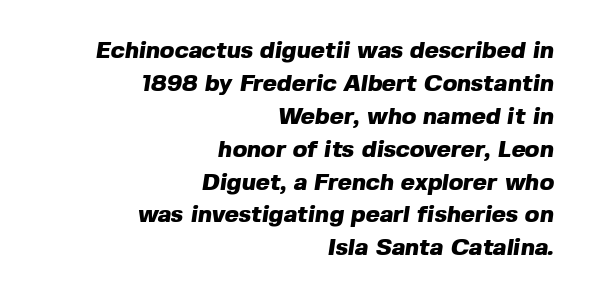
Q: Is the text bold? A: Yes.
Q: Is the text underlined? A: No.
Q: How is the paragraph aligned? A: Right-aligned.
Q: Is the spacing between letters normal or unusually wide? A: Normal.
Q: Is the spacing between lines tight, normal or loose? A: Normal.
